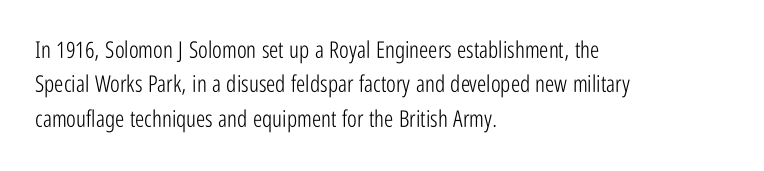
The vertical gap from one line to the next is medium. These lines were composed using upright roman letters. Horizontal alignment here is leftward, the default for most running prose. The gaps between neighbouring characters are ordinary and unremarkable. Weight: regular or lighter.
